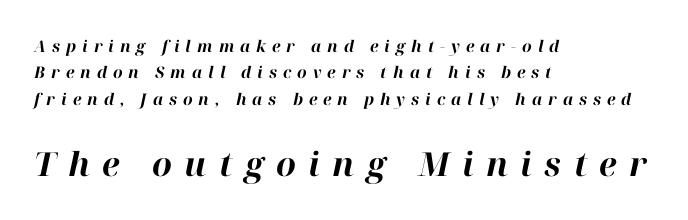
The image shows 33 px bold type, italic (leaning right); set left-aligned, normal line spacing (1.65x), unusually wide letter spacing (+0.37 em), not underlined; the second (bottom) block is 2.06x larger; high stroke contrast and a medium x-height.
